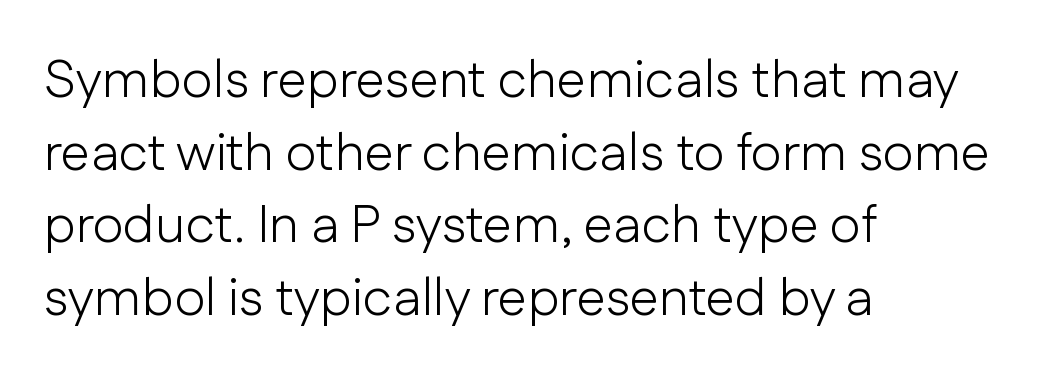
Q: Is the text bold? A: No.
Q: Is the text italic (slanted)? A: No, it is upright.
Q: Is the typeface a serif or a sans-serif typeface? A: Sans-serif.
Q: Is the text underlined? A: No.
Q: How is the paragraph aligned? A: Left-aligned.
Q: Is the spacing between letters normal or unusually wide? A: Normal.
Q: Is the spacing between lines tight, normal or loose? A: Normal.
Q: Width (condensed, normal, or wide)? A: Normal.
Q: Stroke contrast? A: Low.
Q: x-height? A: Medium.
Q: Monospaced? A: No.
